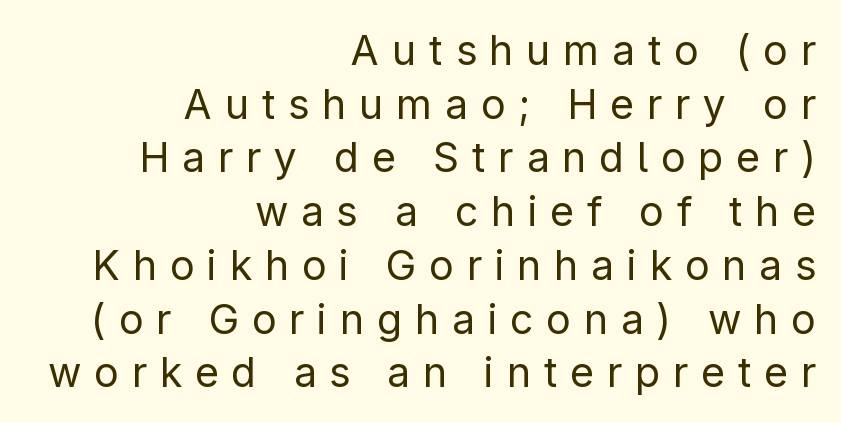
{"serif": "no", "italic": "no", "bold": "no", "weight": "regular", "width": "normal", "stroke_contrast": "low", "x_height": "medium", "monospaced": "no", "underline": "no", "align": "right", "line_spacing": "normal", "line_spacing_ratio": 1.31, "letter_spacing": "wide", "letter_spacing_em": 0.31, "glyph_px": 41}
